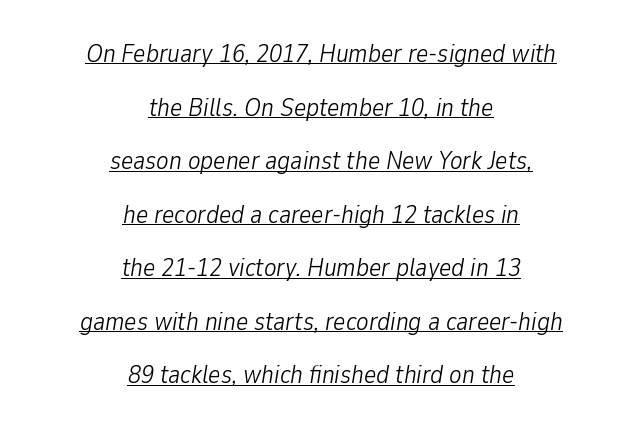
{"italic": "yes", "lean": "right", "slant_degrees": 9, "bold": "no", "underline": "yes", "align": "center", "line_spacing": "loose", "line_spacing_ratio": 2.06, "letter_spacing": "normal", "letter_spacing_em": 0.0, "glyph_px": 26}
